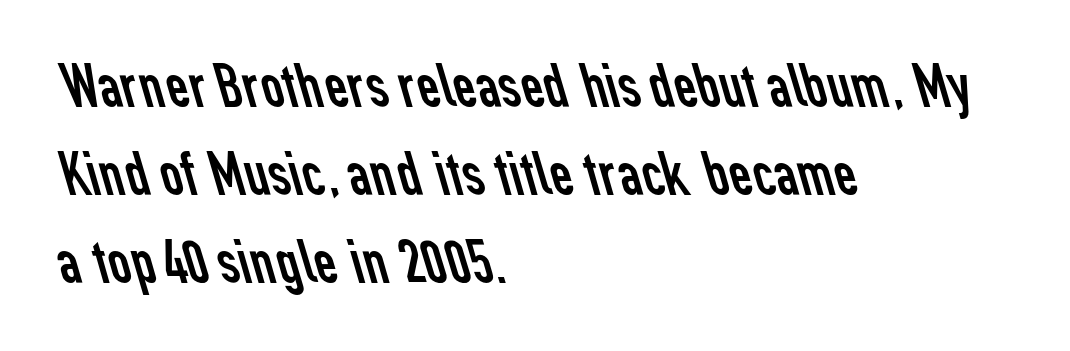
Q: Is the text bold? A: No.
Q: Is the typeface a serif or a sans-serif typeface? A: Sans-serif.
Q: Is the text underlined? A: No.
Q: How is the paragraph aligned? A: Left-aligned.
Q: Is the spacing between letters normal or unusually wide? A: Normal.
Q: Is the spacing between lines tight, normal or loose? A: Normal.
Q: Width (condensed, normal, or wide)? A: Normal.
Q: Stroke contrast? A: Low.
Q: x-height? A: Medium.
Q: Monospaced? A: No.
